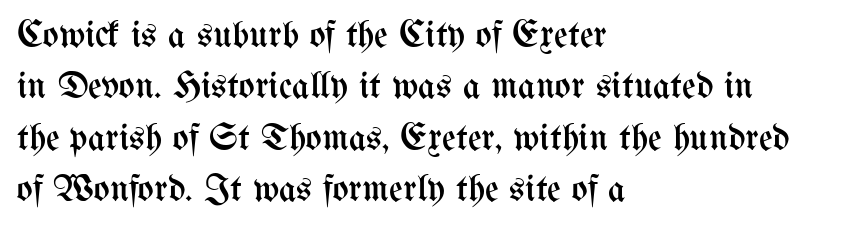
Between one letter and the next there's only the usual sliver of space. Upright lettering throughout. Descenders hang freely into open space. Each new line begins a customary step beneath the previous one. The letters advance in unequal steps, a hallmark of proportional type. Leftover space on each line is placed entirely after the last word.
